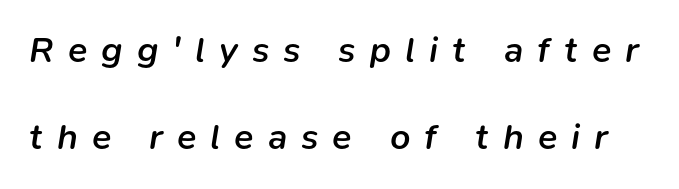
Posture: slanted. The letterforms stand isolated, each surrounded by extra space. Stems and bowls a touch heavier than normal — semibold. Each new line begins a long way beneath the previous one.
